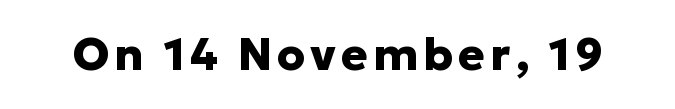
Q: Is the text bold? A: Yes.
Q: Is the text italic (slanted)? A: No, it is upright.
Q: Is the typeface a serif or a sans-serif typeface? A: Sans-serif.
Q: Is the text underlined? A: No.
Q: Width (condensed, normal, or wide)? A: Normal.
Q: Stroke contrast? A: Low.
Q: x-height? A: Medium.
Q: Monospaced? A: No.
